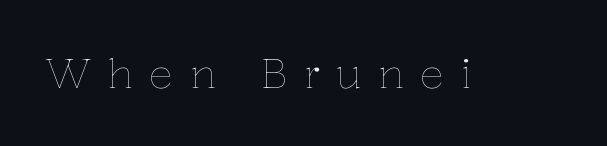
{"italic": "no", "bold": "no", "weight": "thin", "width": "normal", "stroke_contrast": "low", "x_height": "medium", "monospaced": "no", "underline": "no", "letter_spacing": "wide", "letter_spacing_em": 0.39, "glyph_px": 41}
